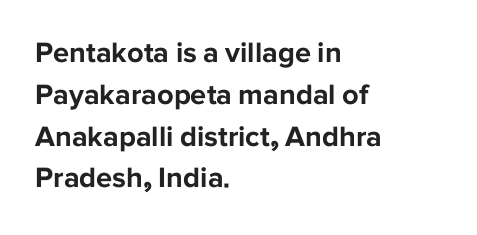
Q: Is the text bold? A: Yes.
Q: Is the text italic (slanted)? A: No, it is upright.
Q: Is the typeface a serif or a sans-serif typeface? A: Sans-serif.
Q: Is the text underlined? A: No.
Q: How is the paragraph aligned? A: Left-aligned.
Q: Is the spacing between letters normal or unusually wide? A: Normal.
Q: Is the spacing between lines tight, normal or loose? A: Normal.
Q: Width (condensed, normal, or wide)? A: Normal.
Q: Stroke contrast? A: Low.
Q: x-height? A: Medium.
Q: Monospaced? A: No.
